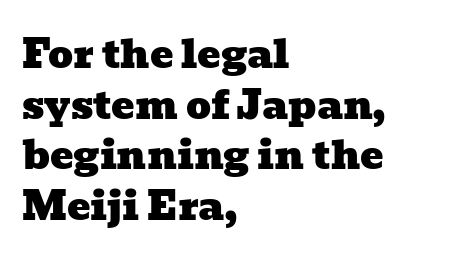
Students, note that the glyphs here touch the page at normal intervals. Serifs: yes, visible at the terminals of the letterforms. The text block is weighted toward the left margin, trailing off unevenly rightward. Descender tails drop into unmarked territory.
